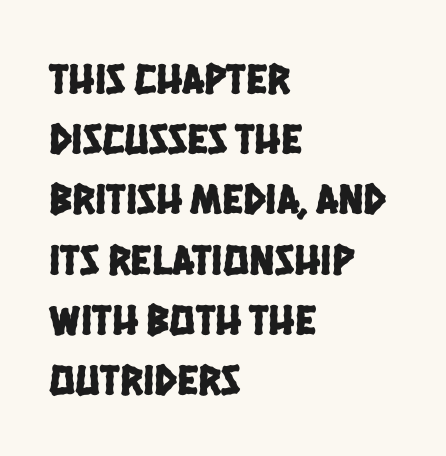
{"serif": "no", "width": "condensed", "stroke_contrast": "low", "x_height": "large", "monospaced": "no", "underline": "no", "align": "left", "line_spacing": "normal", "line_spacing_ratio": 1.4, "letter_spacing": "normal", "letter_spacing_em": 0.0, "glyph_px": 43}
